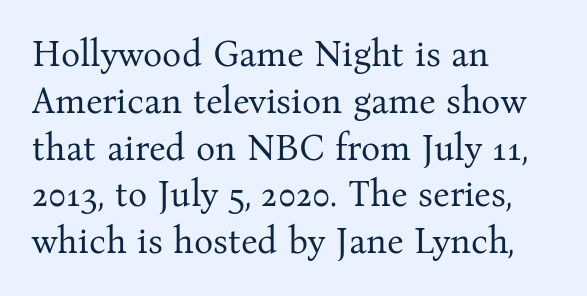
Q: Is the text bold? A: No.
Q: Is the text italic (slanted)? A: No, it is upright.
Q: Is the typeface a serif or a sans-serif typeface? A: Serif.
Q: Is the text underlined? A: No.
Q: How is the paragraph aligned? A: Left-aligned.
Q: Is the spacing between letters normal or unusually wide? A: Normal.
Q: Is the spacing between lines tight, normal or loose? A: Normal.
Q: Width (condensed, normal, or wide)? A: Normal.
Q: Stroke contrast? A: Medium.
Q: x-height? A: Medium.
Q: Monospaced? A: No.
